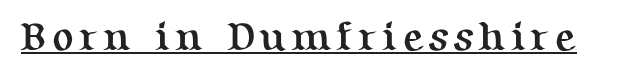
Q: Is the text bold? A: Yes.
Q: Is the text italic (slanted)? A: No, it is upright.
Q: Is the typeface a serif or a sans-serif typeface? A: Serif.
Q: Is the text underlined? A: Yes.
Q: Width (condensed, normal, or wide)? A: Normal.
Q: Stroke contrast? A: Medium.
Q: x-height? A: Medium.
Q: Monospaced? A: No.
